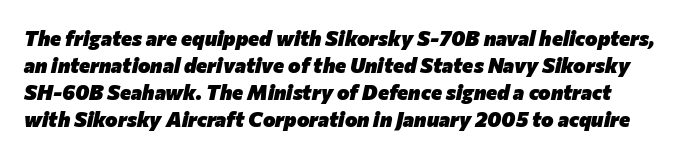
{"italic": "yes", "lean": "right", "slant_degrees": 12, "bold": "yes", "underline": "no", "line_spacing": "normal", "line_spacing_ratio": 1.29, "letter_spacing": "normal", "letter_spacing_em": 0.0, "glyph_px": 21}
